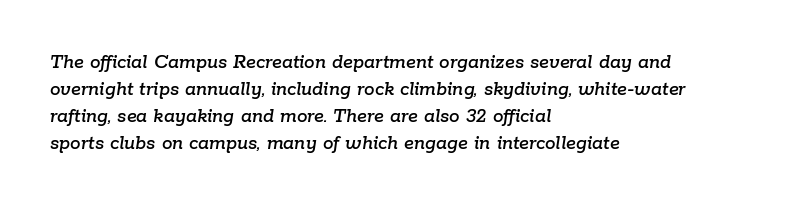
{"italic": "yes", "lean": "right", "slant_degrees": 9, "underline": "no", "align": "left", "line_spacing": "normal", "line_spacing_ratio": 1.29, "letter_spacing": "normal", "letter_spacing_em": 0.0, "glyph_px": 21}
